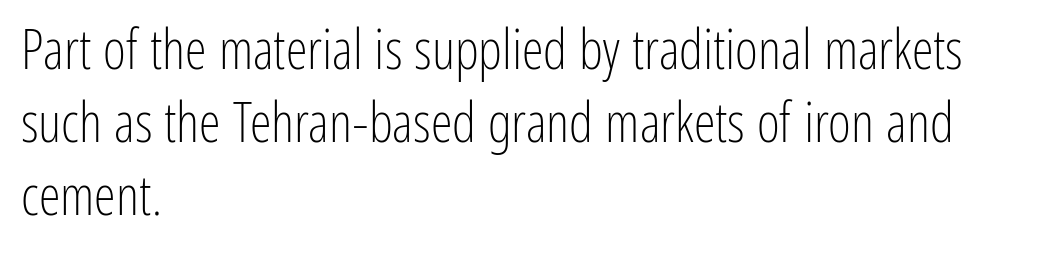
The image shows 55 px light, condensed sans-serif type, upright; set left-aligned, normal line spacing (1.33x), normal letter spacing, not underlined; low stroke contrast and a medium x-height.
